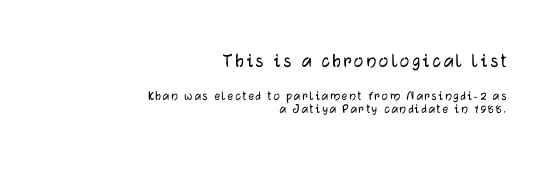
This sample is right-justified, so line beginnings fall wherever the words allow. Typesetter's note — upper block bumped up in size, lower block left smaller. The lettering stays uniformly vertical, giving the passage a roman look. In terms of leading, this rendering errs on the cramped side.
